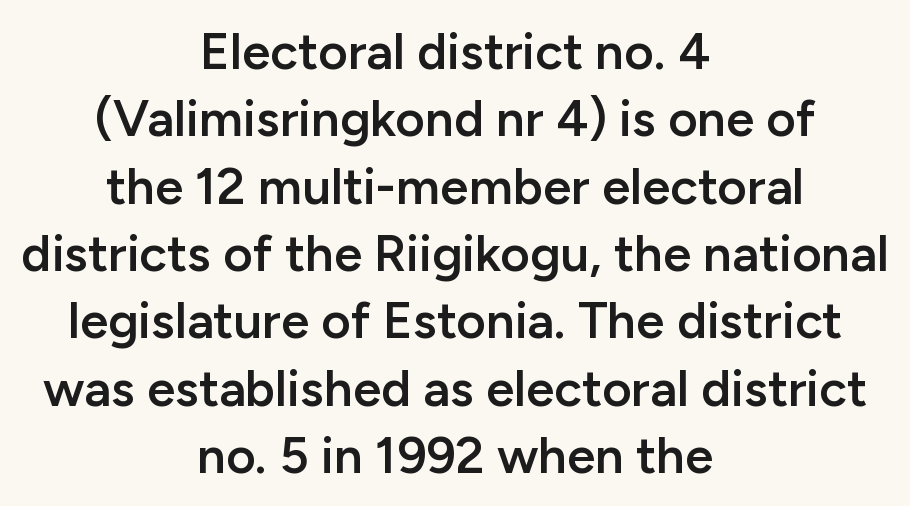
I'd call this a sans setting — the letters go barefoot. The lettering stays uniformly vertical, giving the passage a roman look. This sample has the flowing, uneven cadence of proportional lettering. Quick note: underline off. Quick note: interline space is typical.
